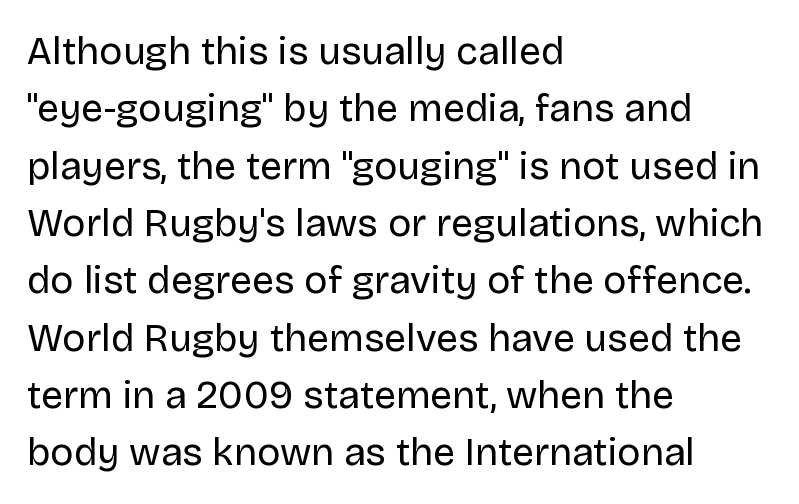
{"serif": "no", "italic": "no", "bold": "no", "weight": "regular", "width": "normal", "stroke_contrast": "low", "x_height": "large", "monospaced": "no", "underline": "no", "align": "left", "line_spacing": "normal", "line_spacing_ratio": 1.47, "letter_spacing": "normal", "letter_spacing_em": 0.0, "glyph_px": 39}
